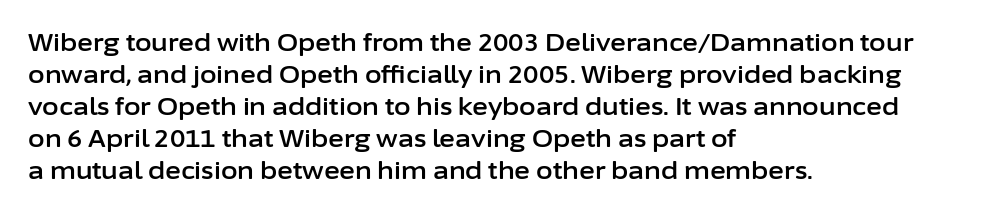
No italicization has been applied; the sample stays upright. The vertical gap from one line to the next is medium. Standard letterfit; no display-style spreading of the glyphs. The passage is arranged the way most books set body copy — flush left. Rule under the text: the space is simply empty.
